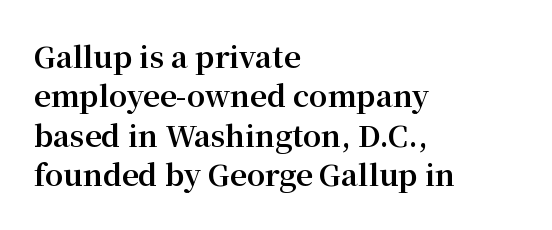
{"serif": "yes", "italic": "no", "bold": "yes", "weight": "bold", "width": "normal", "stroke_contrast": "medium", "x_height": "medium", "monospaced": "no", "underline": "no", "align": "left", "line_spacing": "normal", "line_spacing_ratio": 1.36, "letter_spacing": "normal", "letter_spacing_em": 0.0, "glyph_px": 29}
